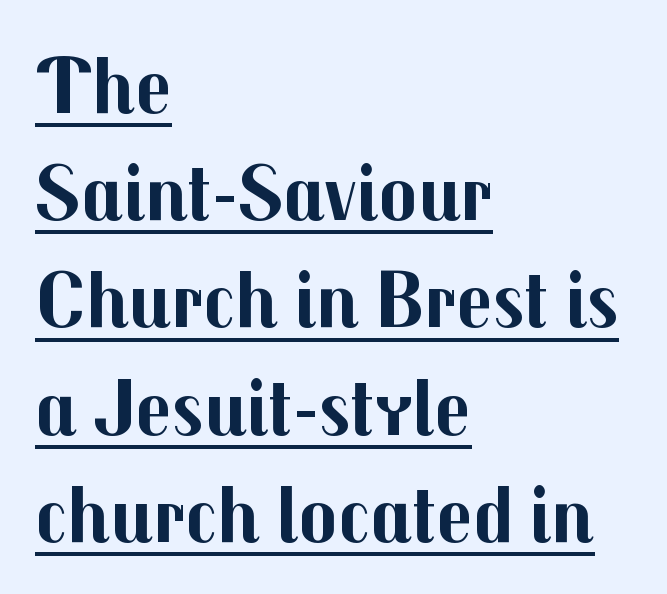
{"serif": "no", "italic": "no", "bold": "yes", "weight": "bold", "width": "normal", "stroke_contrast": "medium", "x_height": "medium", "monospaced": "no", "underline": "yes", "align": "left", "line_spacing": "normal", "line_spacing_ratio": 1.34, "letter_spacing": "normal", "letter_spacing_em": 0.0, "glyph_px": 80}
